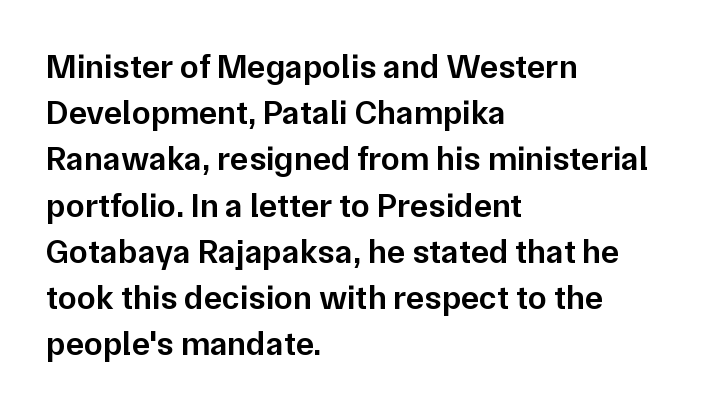
{"serif": "no", "italic": "no", "bold": "semi", "weight": "semibold", "width": "normal", "stroke_contrast": "low", "x_height": "medium", "monospaced": "no", "underline": "no", "align": "left", "line_spacing": "normal", "line_spacing_ratio": 1.36, "letter_spacing": "normal", "letter_spacing_em": 0.0, "glyph_px": 34}
